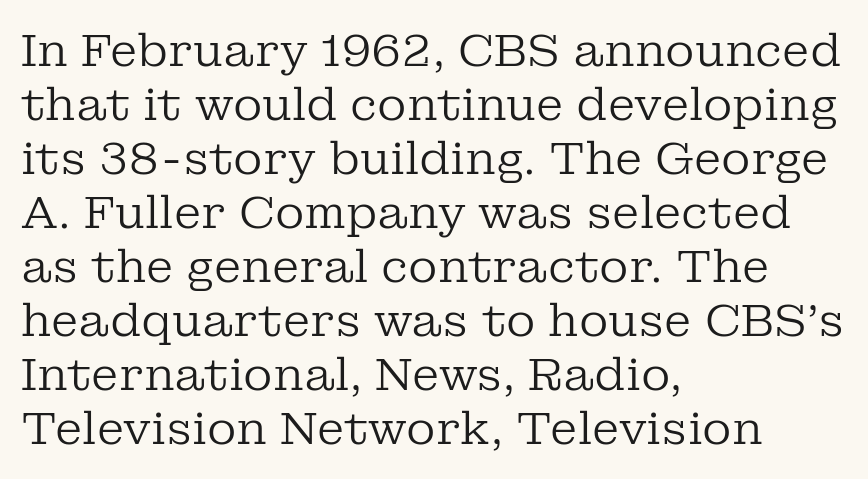
Q: Is the text bold? A: No.
Q: Is the text italic (slanted)? A: No, it is upright.
Q: Is the typeface a serif or a sans-serif typeface? A: Serif.
Q: Is the text underlined? A: No.
Q: How is the paragraph aligned? A: Left-aligned.
Q: Is the spacing between letters normal or unusually wide? A: Normal.
Q: Width (condensed, normal, or wide)? A: Normal.
Q: Stroke contrast? A: Low.
Q: x-height? A: Medium.
Q: Monospaced? A: No.
